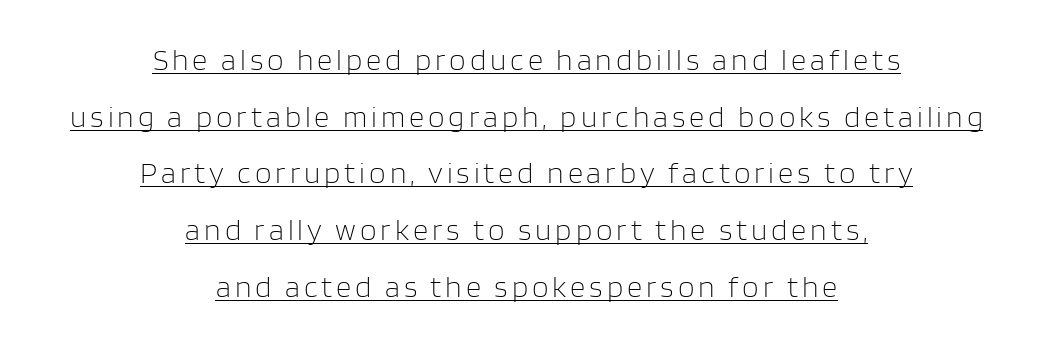
Look at the bottom of the vertical strokes: they stop flat, with no serifs. Typeset on center — no edge is straight. This sample uses an upright cut, with every glyph sitting square on the baseline. Stems and bowls with no extra thickness — not bold. Proportional: the letters do not fall into vertical columns.
